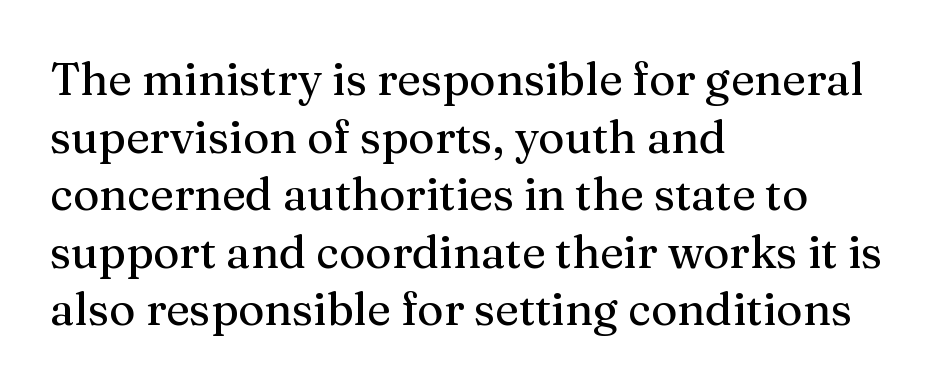
Q: Is the text italic (slanted)? A: No, it is upright.
Q: Is the typeface a serif or a sans-serif typeface? A: Serif.
Q: Is the text underlined? A: No.
Q: How is the paragraph aligned? A: Left-aligned.
Q: Is the spacing between letters normal or unusually wide? A: Normal.
Q: Is the spacing between lines tight, normal or loose? A: Normal.
Q: Width (condensed, normal, or wide)? A: Normal.
Q: Stroke contrast? A: Medium.
Q: x-height? A: Medium.
Q: Monospaced? A: No.
